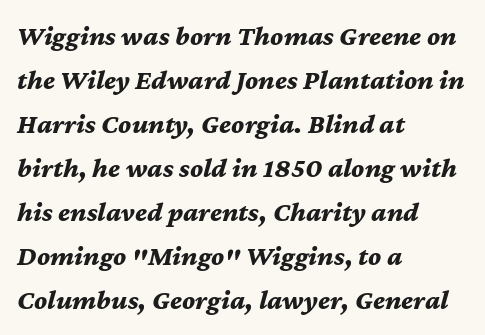
The letters advance in unequal steps, a hallmark of proportional type. Each row of text sits above clean, open space. The gaps between neighbouring characters are ordinary and unremarkable. Regular leading. Set as a true bold cut, around the 700 mark. Compared with ordinary roman type, these characters are visibly tilted.
